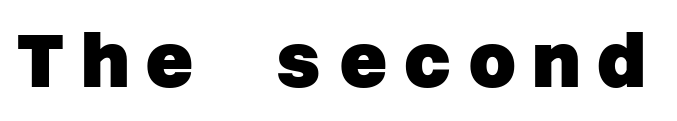
The image shows 75 px heavy sans-serif type; set unusually wide letter spacing (+0.21 em), not underlined; low stroke contrast and a large x-height.
